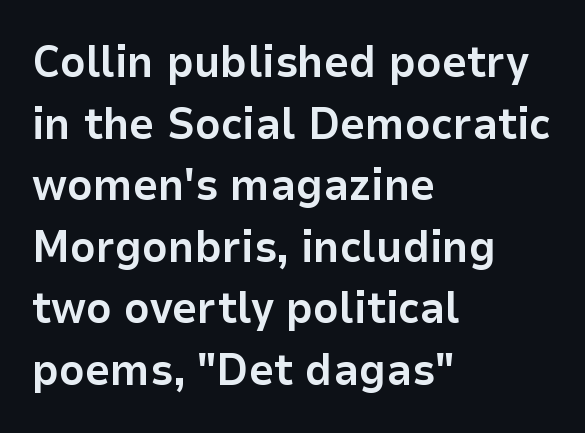
Q: Is the text bold? A: Yes.
Q: Is the text italic (slanted)? A: No, it is upright.
Q: Is the typeface a serif or a sans-serif typeface? A: Sans-serif.
Q: Is the text underlined? A: No.
Q: How is the paragraph aligned? A: Left-aligned.
Q: Is the spacing between letters normal or unusually wide? A: Normal.
Q: Is the spacing between lines tight, normal or loose? A: Normal.
Q: Width (condensed, normal, or wide)? A: Normal.
Q: Stroke contrast? A: Low.
Q: x-height? A: Medium.
Q: Monospaced? A: No.
